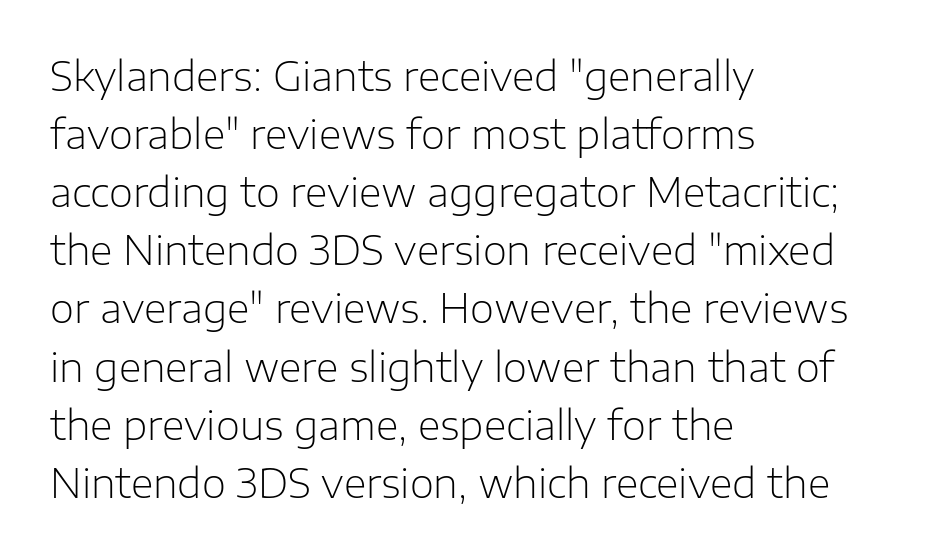
Regarding serifs, this sample does without them. Nobody drew a line under any word here. Think of a printed novel: that variable character pitch is what you see here. Heaviness? Minimal to ordinary, like unemphasized prose. The rag falls on the right side of this text block.
